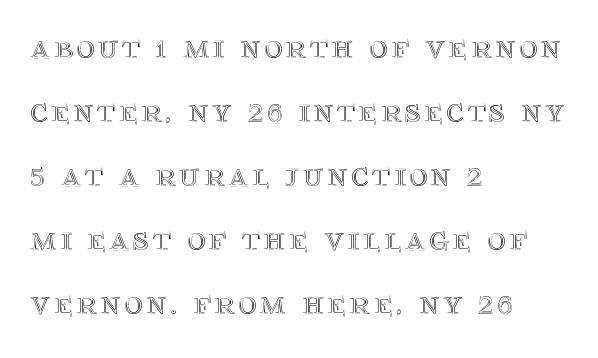
Proportional: the letters do not fall into vertical columns. Unmarked baselines from the first word to the last. The specimen reads as upright at a glance. Does the copy run flush right? No — it runs flush left.
